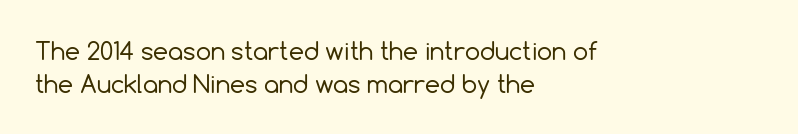
{"italic": "no", "bold": "no", "underline": "no", "align": "left", "line_spacing": "normal", "line_spacing_ratio": 1.36, "letter_spacing": "normal", "letter_spacing_em": 0.0, "glyph_px": 24}
